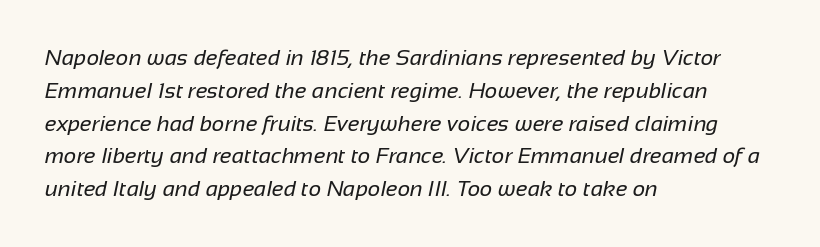
{"bold": "no", "underline": "no", "align": "left", "line_spacing": "normal", "line_spacing_ratio": 1.49, "letter_spacing": "normal", "letter_spacing_em": 0.0, "glyph_px": 22}
